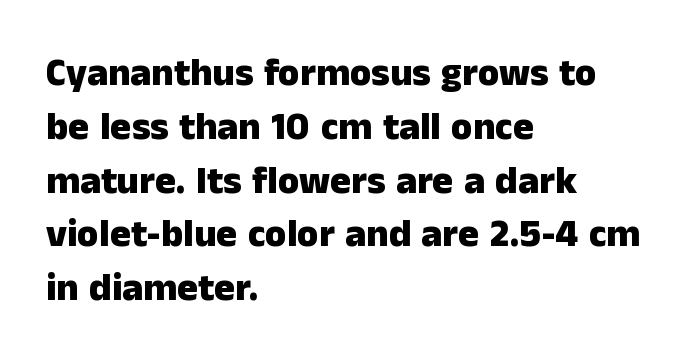
Q: Is the text bold? A: Yes.
Q: Is the text italic (slanted)? A: No, it is upright.
Q: Is the typeface a serif or a sans-serif typeface? A: Sans-serif.
Q: Is the text underlined? A: No.
Q: How is the paragraph aligned? A: Left-aligned.
Q: Is the spacing between letters normal or unusually wide? A: Normal.
Q: Is the spacing between lines tight, normal or loose? A: Normal.
Q: Width (condensed, normal, or wide)? A: Normal.
Q: Stroke contrast? A: Low.
Q: x-height? A: Medium.
Q: Monospaced? A: No.
